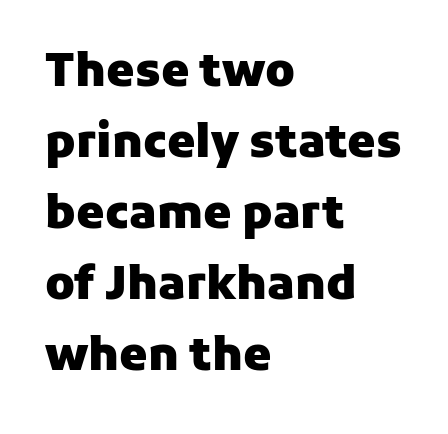
{"serif": "no", "italic": "no", "bold": "yes", "weight": "heavy", "width": "normal", "stroke_contrast": "low", "x_height": "medium", "monospaced": "no", "underline": "no", "align": "left", "line_spacing": "normal", "line_spacing_ratio": 1.58, "letter_spacing": "normal", "letter_spacing_em": 0.0, "glyph_px": 45}
